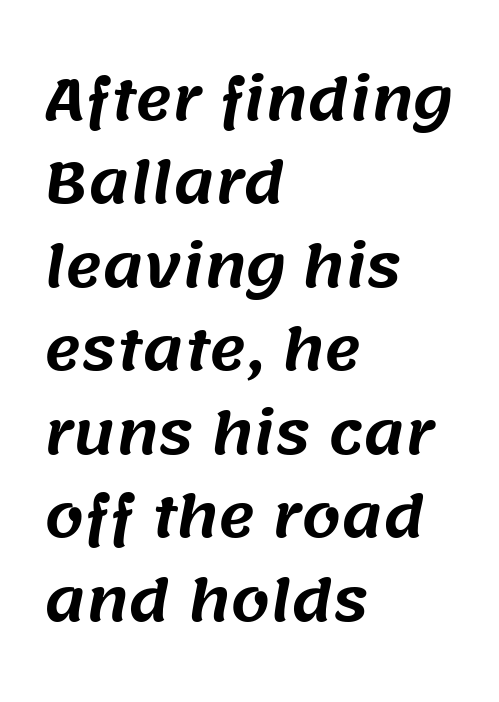
{"serif": "no", "width": "normal", "stroke_contrast": "medium", "x_height": "large", "monospaced": "no", "underline": "no", "align": "left", "line_spacing": "normal", "line_spacing_ratio": 1.49, "letter_spacing": "normal", "letter_spacing_em": 0.0, "glyph_px": 56}
